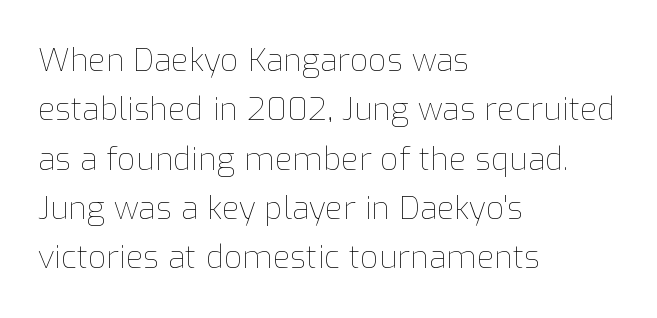
Q: Is the text bold? A: No.
Q: Is the text italic (slanted)? A: No, it is upright.
Q: Is the text underlined? A: No.
Q: How is the paragraph aligned? A: Left-aligned.
Q: Is the spacing between letters normal or unusually wide? A: Normal.
Q: Is the spacing between lines tight, normal or loose? A: Normal.
Q: Width (condensed, normal, or wide)? A: Normal.
Q: Stroke contrast? A: Low.
Q: x-height? A: Medium.
Q: Monospaced? A: No.
